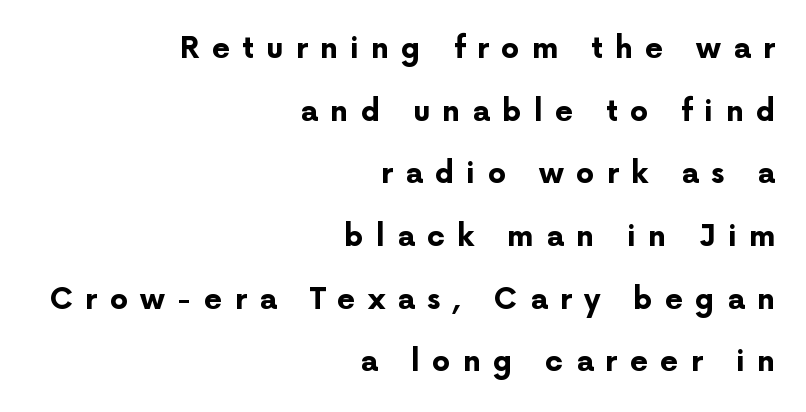
Q: Is the text bold? A: Yes.
Q: Is the text italic (slanted)? A: No, it is upright.
Q: Is the typeface a serif or a sans-serif typeface? A: Sans-serif.
Q: Is the text underlined? A: No.
Q: How is the paragraph aligned? A: Right-aligned.
Q: Is the spacing between letters normal or unusually wide? A: Unusually wide.
Q: Is the spacing between lines tight, normal or loose? A: Loose.
Q: Width (condensed, normal, or wide)? A: Normal.
Q: Stroke contrast? A: Low.
Q: x-height? A: Medium.
Q: Monospaced? A: No.
